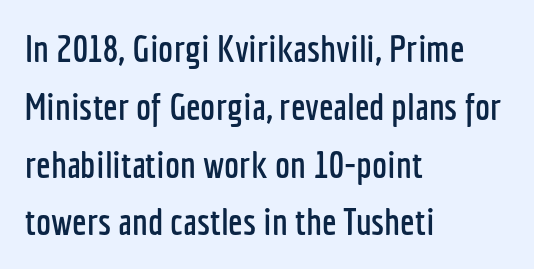
{"serif": "no", "italic": "no", "width": "condensed", "stroke_contrast": "low", "x_height": "medium", "monospaced": "no", "underline": "no", "align": "left", "line_spacing": "normal", "line_spacing_ratio": 1.52, "letter_spacing": "normal", "letter_spacing_em": 0.0, "glyph_px": 38}
